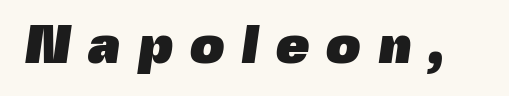
Q: Is the text bold? A: Yes.
Q: Is the typeface a serif or a sans-serif typeface? A: Sans-serif.
Q: Is the text underlined? A: No.
Q: Is the spacing between letters normal or unusually wide? A: Unusually wide.
Q: Width (condensed, normal, or wide)? A: Normal.
Q: x-height? A: Medium.
Q: Monospaced? A: No.
